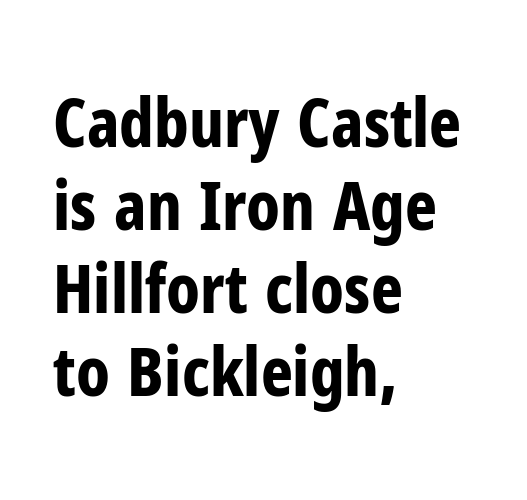
Nope, no serifs anywhere on these letters. Proportional: the letters do not fall into vertical columns. Line beginnings align vertically; line endings do not. Only glyphs here, with clear space below each row. Italic? Not at all — the glyphs are vertical.
